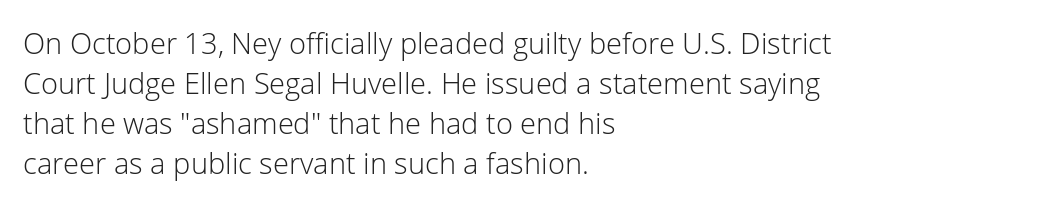
The image shows 29 px light sans-serif type, upright; set left-aligned, normal line spacing (1.38x), normal letter spacing, not underlined; low stroke contrast and a medium x-height.
